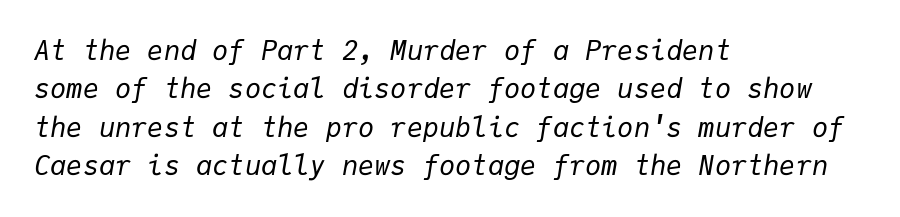
{"italic": "yes", "lean": "right", "slant_degrees": 9, "bold": "no", "underline": "no", "align": "left", "line_spacing": "normal", "line_spacing_ratio": 1.42, "letter_spacing": "normal", "letter_spacing_em": 0.0, "glyph_px": 27}
